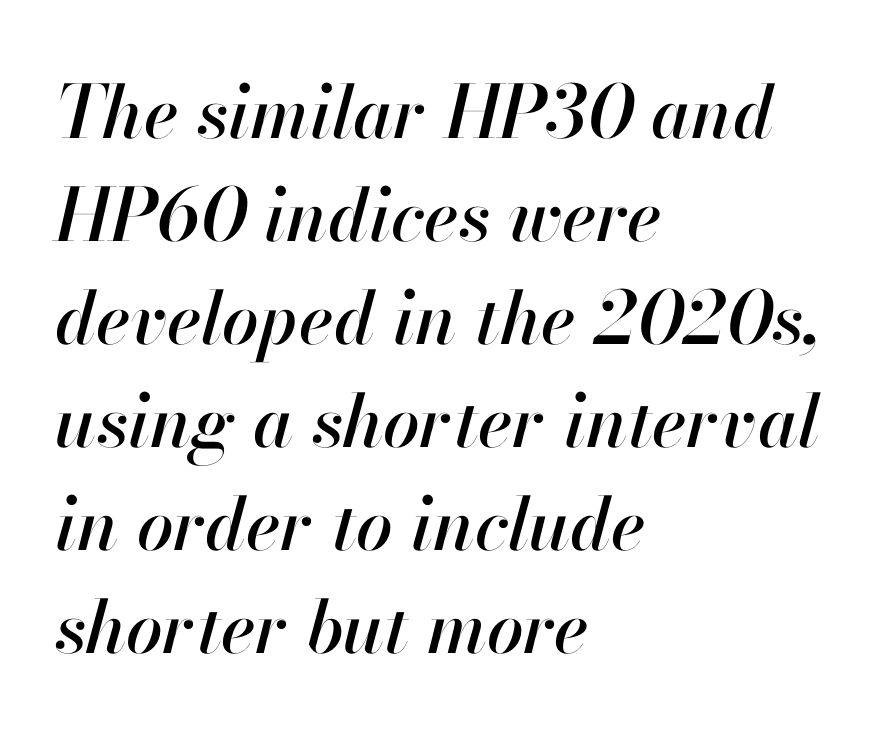
Regular leading. Line starts are locked; line ends wander. Think of a printed novel: that variable character pitch is what you see here. Here the glyphs are tracked normally, forming tight word shapes. The specimen omits any rule beneath the text block's lines.
